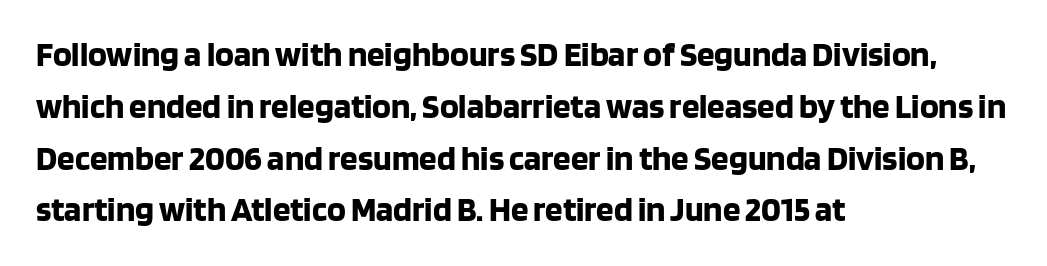
The letters advance in unequal steps, a hallmark of proportional type. You can tell from the bare stems that sans-serif type was used. Emphasis by weight is at full strength: bold. The lettering holds an erect, upright posture throughout. This sample uses plain, unmodified letter spacing.
